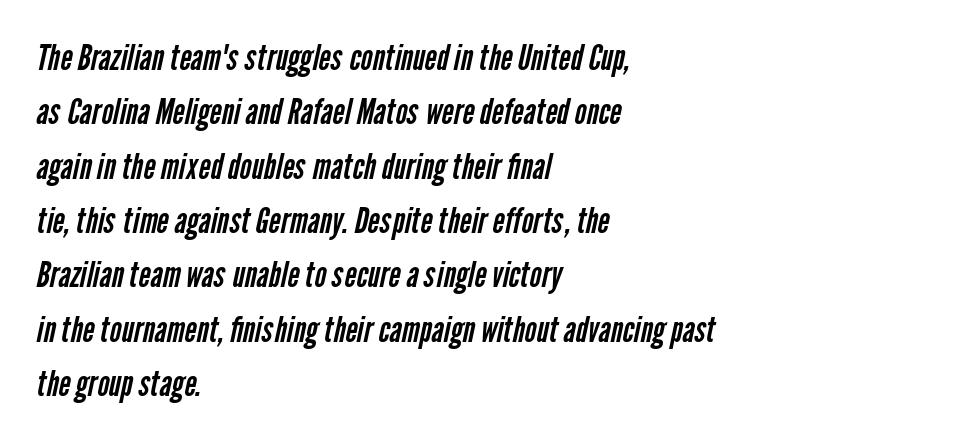
Rows of type keep a routine distance in the vertical direction. These lines are composed in type without serifs. You could not count columns in this text — the font is proportionally spaced. Has an underline been added? It has not. In terms of letterspacing, this is plain default setting. Weight: not bold — regular or lighter.
